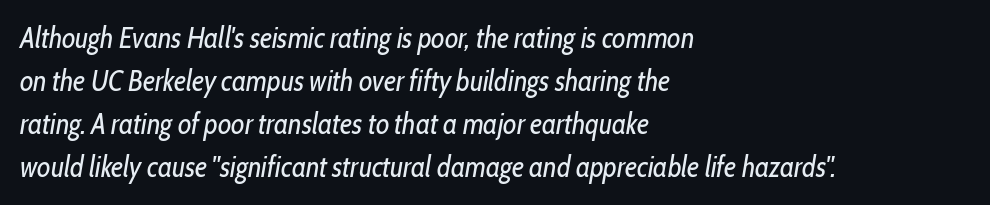
The block of text has a typical density, with ordinary space between rows. The words here are not underlined. The typesetter chose a ragged-right arrangement here. Looks like regular typesetting: each glyph gets only the width it needs. Posture: slanted. Each stroke keeps to a modest, everyday thickness or less.
